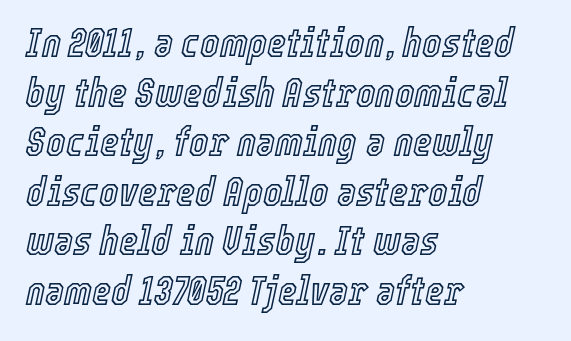
Q: Is the text italic (slanted)? A: Yes, it leans right by about 12 degrees.
Q: Is the text underlined? A: No.
Q: How is the paragraph aligned? A: Left-aligned.
Q: Is the spacing between letters normal or unusually wide? A: Normal.
Q: Width (condensed, normal, or wide)? A: Condensed.
Q: x-height? A: Medium.
Q: Monospaced? A: No.
